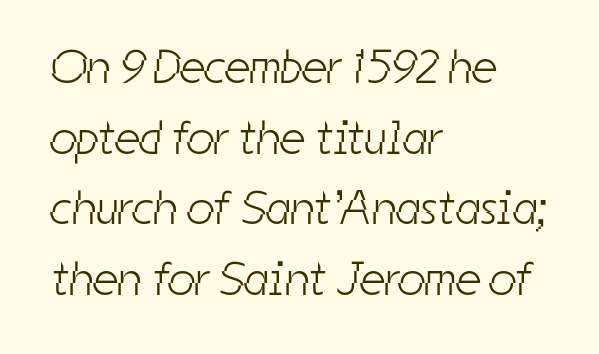
Alignment: flush left. Decoration check: the copy has no underline. These lines are rendered in a variable-pitch font. Is this a heavy cut? Hardly; it is regular or lighter. Nothing sits at the stroke ends, so this counts as sans-serif. In terms of letterspacing, this is plain default setting.
